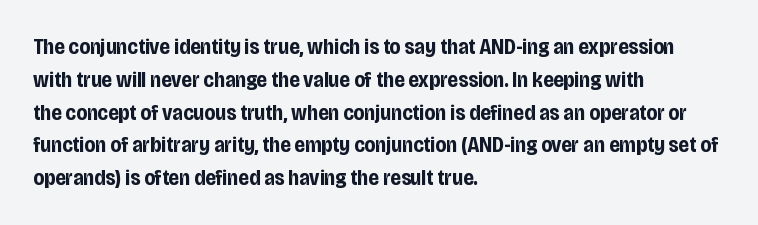
{"italic": "no", "bold": "yes", "underline": "no", "align": "left", "line_spacing": "normal", "line_spacing_ratio": 1.49, "letter_spacing": "normal", "letter_spacing_em": 0.0, "glyph_px": 22}
